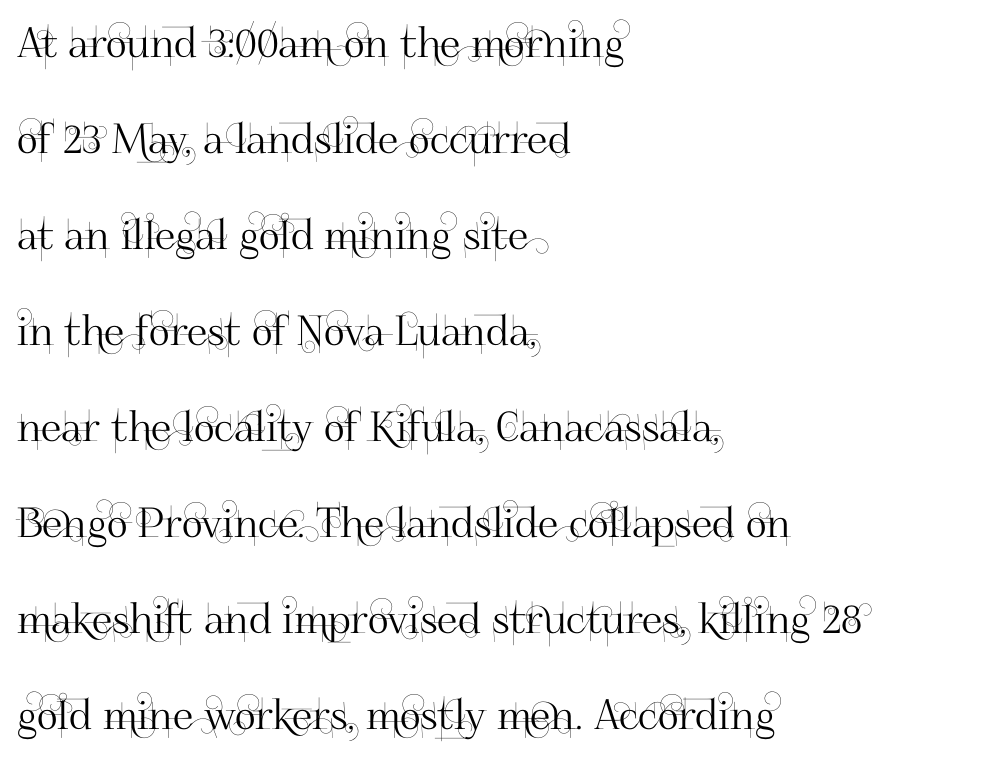
Do the characters align in a grid? No, the font is proportional. Font category for this specimen: sans-serif. There is no visible air inserted between adjacent glyphs. Casual observation: everything's shoved over to the left. One glance says open: line gaps are wider than usual. The string is rendered with underlining switched off.
